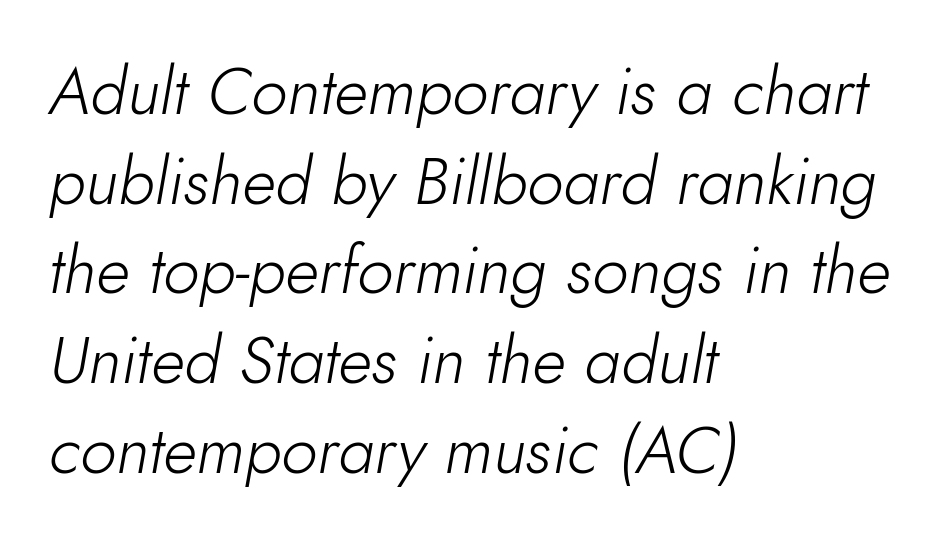
The image shows 65 px light type, italic (leaning right); set left-aligned, normal line spacing (1.38x), normal letter spacing, not underlined; low stroke contrast and a small x-height.
